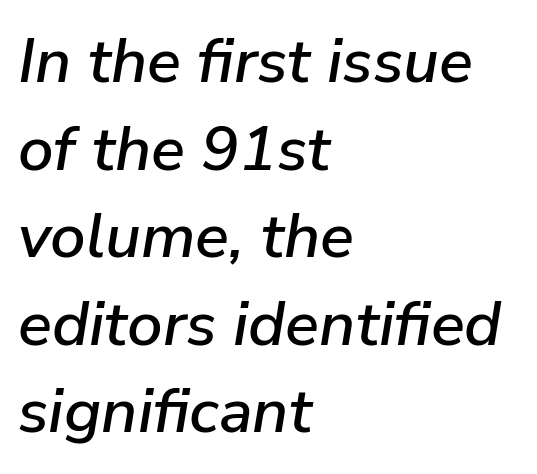
Reading down the block, your eye returns to a fixed left position each line. Compared with typical body copy, the letter spacing here is the same. Observe the lean: these are italic letterforms. The leading is moderate, giving the passage an even texture. The baseline area is clear.
